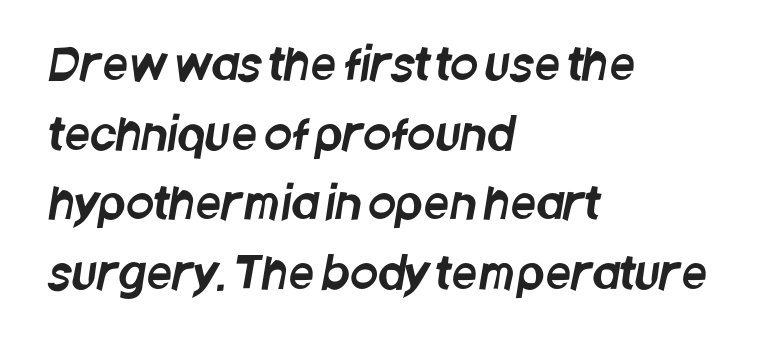
Is this a fixed-width face? No — the glyphs have proportional, varying widths. Nobody touched the tracking dial on this one. Unmarked baselines from the first word to the last. Look at the bottom of the vertical strokes: they stop flat, with no serifs.
